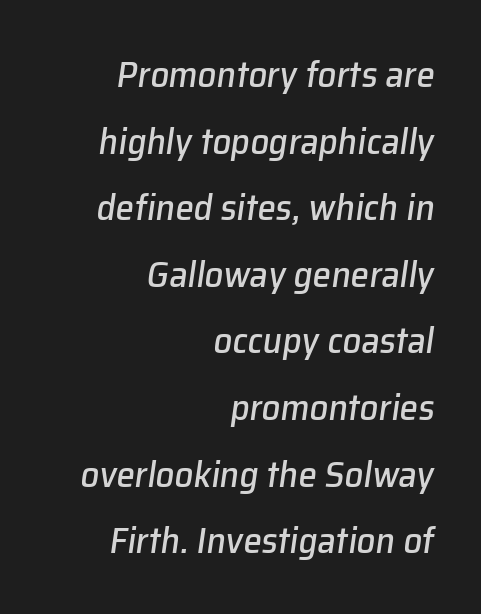
The image shows 37 px text type, italic (leaning right); set right-aligned, line spacing 1.8x, normal letter spacing, not underlined; low stroke contrast and a medium x-height.
